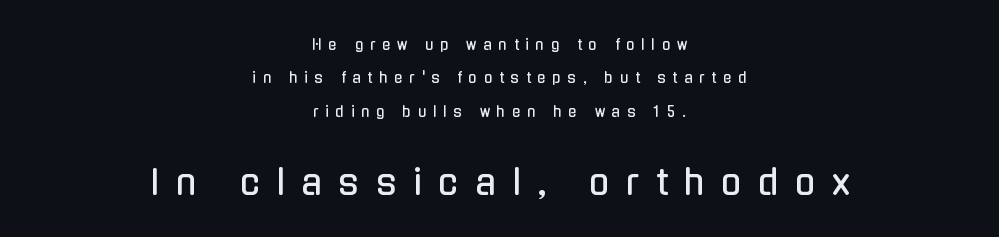
The image shows 34 px condensed sans-serif type, upright; set centered, loose line spacing (2.39x), unusually wide letter spacing (+0.48 em), not underlined; the second (bottom) block is 2.43x larger; low stroke contrast and a medium x-height.
